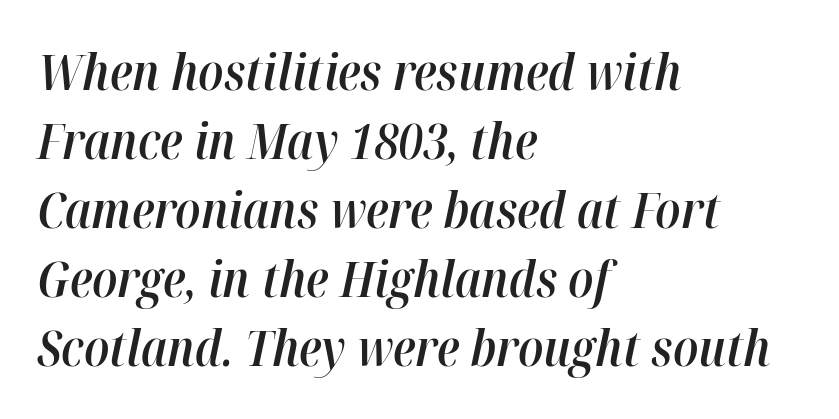
{"italic": "yes", "lean": "right", "slant_degrees": 12, "bold": "semi", "weight": "semibold", "width": "normal", "stroke_contrast": "high", "x_height": "medium", "monospaced": "no", "underline": "no", "align": "left", "line_spacing": "normal", "line_spacing_ratio": 1.41, "letter_spacing": "normal", "letter_spacing_em": 0.0, "glyph_px": 49}
